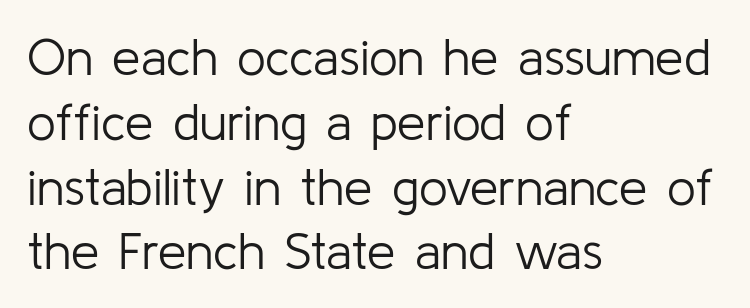
Bold? No — there's no thickening of the strokes. The lettering holds an erect, upright posture throughout. Is this a fixed-width face? No — the glyphs have proportional, varying widths. Baseline-to-baseline distance is the conventional proportion of letter height. The text block is weighted toward the left margin, trailing off unevenly rightward. Serifs: no, the terminals of the letterforms are clean.
